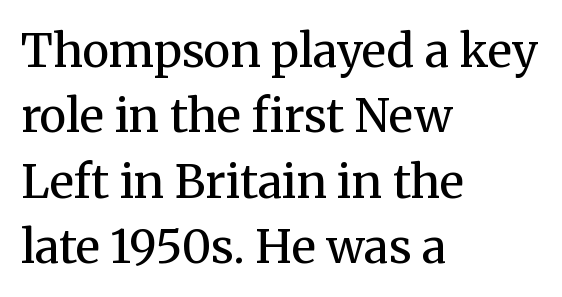
The letters stand straight up with perfectly vertical stems. Look at the bottom of the vertical strokes: they flare into serifs here. This rendering uses left alignment, leaving the right contour irregular. Reading down the column, the eye jumps a familiar distance to each next line. Compared with typical body copy, the letter spacing here is the same. Descenders hang freely into open space.
